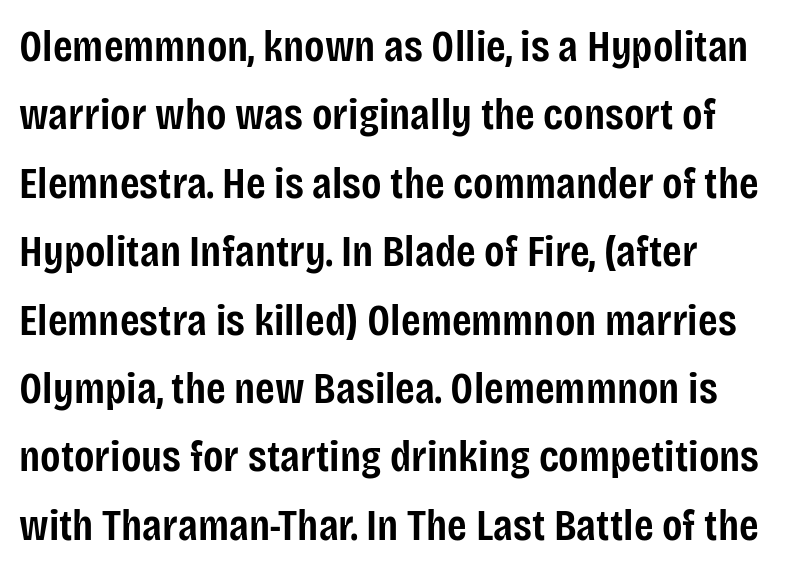
The image shows 45 px semibold, condensed sans-serif type, upright; set left-aligned, normal line spacing (1.52x), normal letter spacing, not underlined; low stroke contrast and a large x-height.
